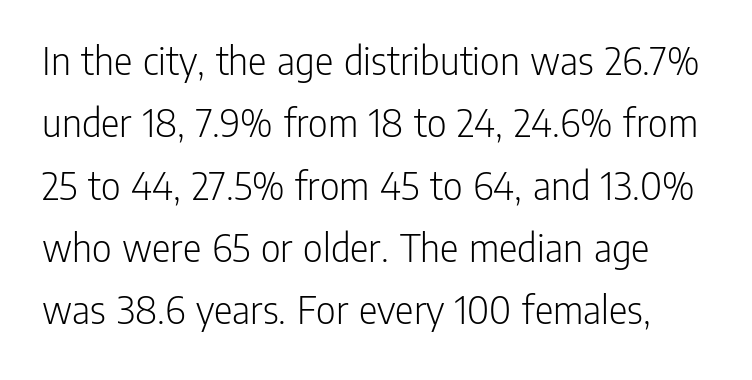
Q: Is the text bold? A: No.
Q: Is the text italic (slanted)? A: No, it is upright.
Q: Is the typeface a serif or a sans-serif typeface? A: Sans-serif.
Q: Is the text underlined? A: No.
Q: Is the spacing between letters normal or unusually wide? A: Normal.
Q: Is the spacing between lines tight, normal or loose? A: Normal.
Q: Width (condensed, normal, or wide)? A: Condensed.
Q: Stroke contrast? A: Low.
Q: x-height? A: Medium.
Q: Monospaced? A: No.
